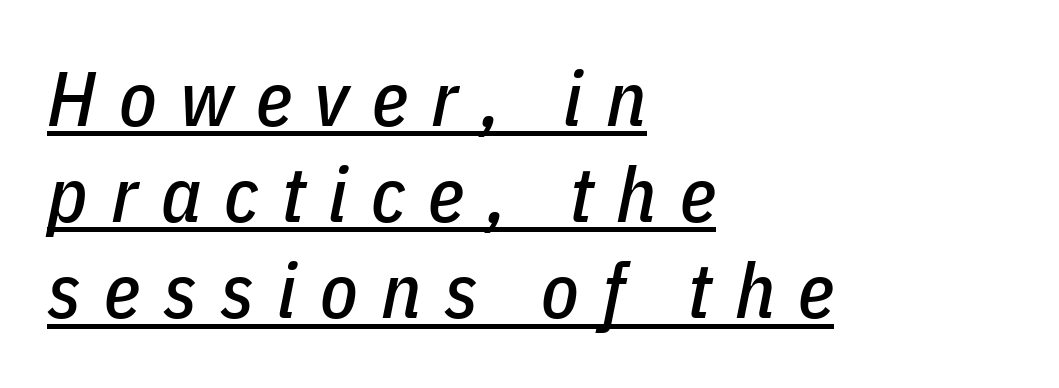
The typesetter has applied underlining to the passage shown. The rendering applies a slant to the glyphs. The ragged edge is on the right, which tells us the setting is flush left. These lines are rendered in a variable-pitch font.
